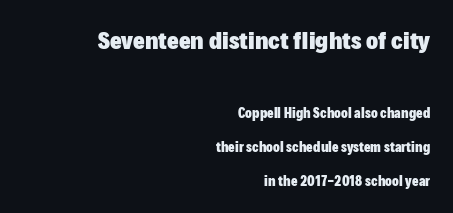
Q: Is the text bold? A: Yes.
Q: Is the text italic (slanted)? A: No, it is upright.
Q: Is the text underlined? A: No.
Q: How is the paragraph aligned? A: Right-aligned.
Q: Is the spacing between letters normal or unusually wide? A: Normal.
Q: Is the spacing between lines tight, normal or loose? A: Loose.
Q: Which block of text is set in a larger size, the first (top) or the second (bottom)? A: The first (top) one.
